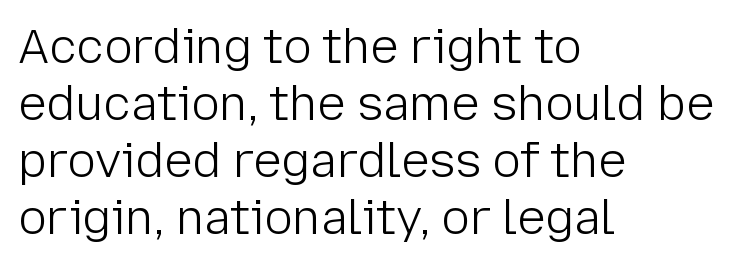
The image shows 47 px light sans-serif type, upright; set left-aligned, line spacing 1.21x, normal letter spacing, not underlined; low stroke contrast and a medium x-height.
